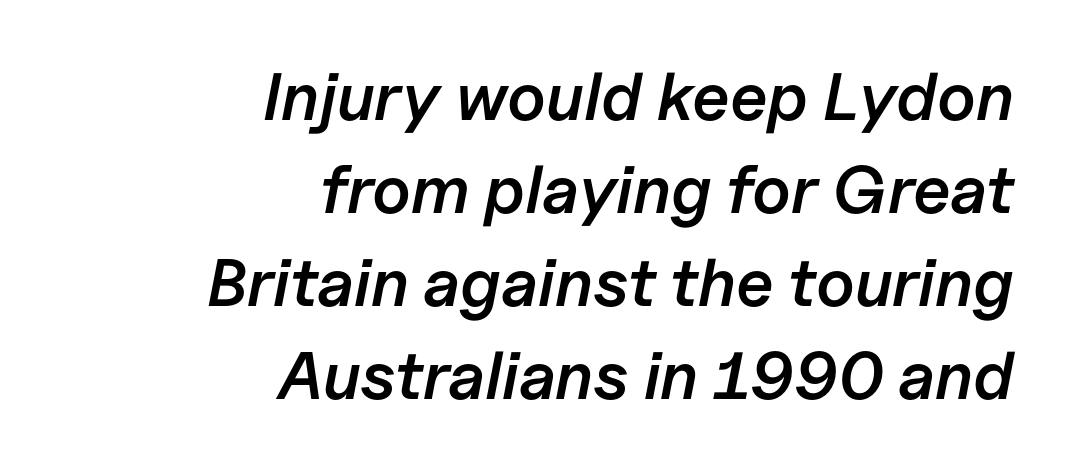
Q: Is the text bold? A: Semi-bold.
Q: Is the text italic (slanted)? A: Yes, it leans right by about 11 degrees.
Q: Is the text underlined? A: No.
Q: How is the paragraph aligned? A: Right-aligned.
Q: Is the spacing between letters normal or unusually wide? A: Normal.
Q: Is the spacing between lines tight, normal or loose? A: Normal.
Q: Width (condensed, normal, or wide)? A: Normal.
Q: Stroke contrast? A: Low.
Q: x-height? A: Medium.
Q: Monospaced? A: No.
